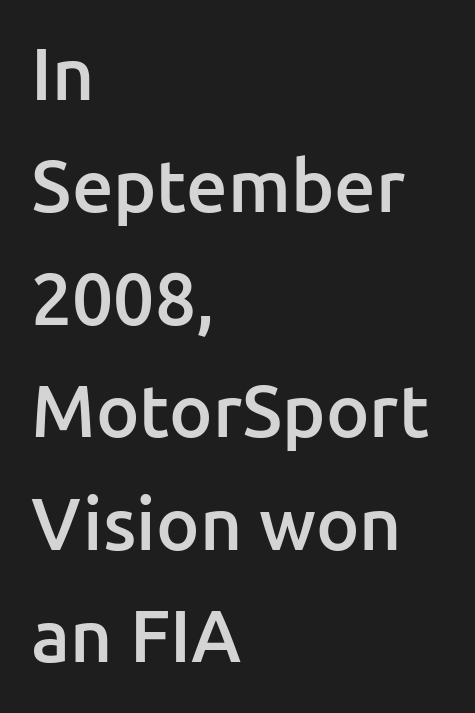
Q: Is the text bold? A: Semi-bold.
Q: Is the text italic (slanted)? A: No, it is upright.
Q: Is the typeface a serif or a sans-serif typeface? A: Sans-serif.
Q: Is the text underlined? A: No.
Q: How is the paragraph aligned? A: Left-aligned.
Q: Is the spacing between letters normal or unusually wide? A: Normal.
Q: Is the spacing between lines tight, normal or loose? A: Normal.
Q: Width (condensed, normal, or wide)? A: Normal.
Q: Stroke contrast? A: Low.
Q: x-height? A: Medium.
Q: Monospaced? A: No.
